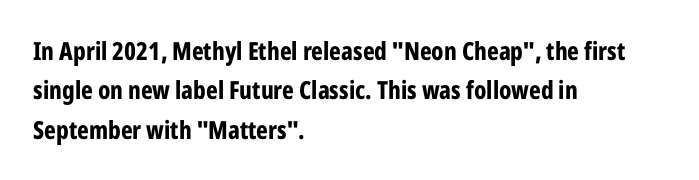
Q: Is the text bold? A: Yes.
Q: Is the text italic (slanted)? A: No, it is upright.
Q: Is the text underlined? A: No.
Q: How is the paragraph aligned? A: Left-aligned.
Q: Is the spacing between letters normal or unusually wide? A: Normal.
Q: Is the spacing between lines tight, normal or loose? A: Normal.
